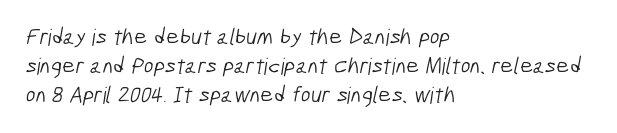
{"bold": "no", "underline": "no", "align": "left", "line_spacing": "normal", "line_spacing_ratio": 1.27, "letter_spacing": "normal", "letter_spacing_em": 0.0, "glyph_px": 23}
